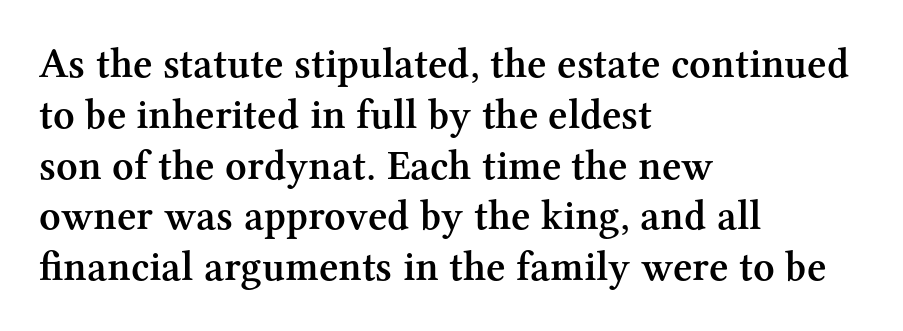
The image shows 42 px semibold serif type, upright; set left-aligned, line spacing 1.21x, normal letter spacing, not underlined; medium stroke contrast and a medium x-height.
